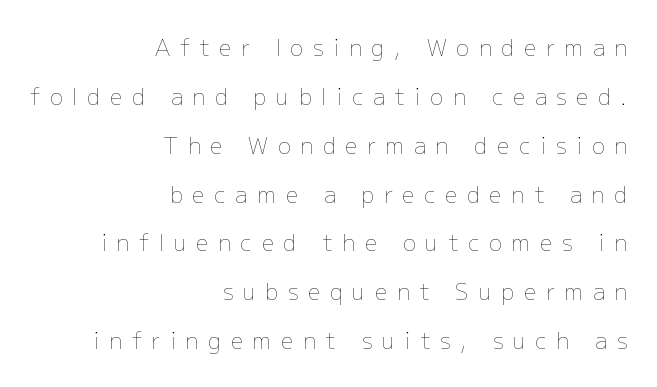
Q: Is the text bold? A: No.
Q: Is the text italic (slanted)? A: No, it is upright.
Q: Is the text underlined? A: No.
Q: How is the paragraph aligned? A: Right-aligned.
Q: Is the spacing between letters normal or unusually wide? A: Unusually wide.
Q: Is the spacing between lines tight, normal or loose? A: Loose.
